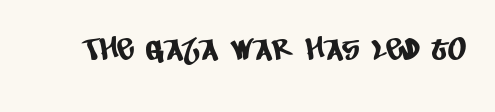
The image shows 31 px condensed sans-serif type; set normal letter spacing, not underlined; low stroke contrast and a large x-height.
